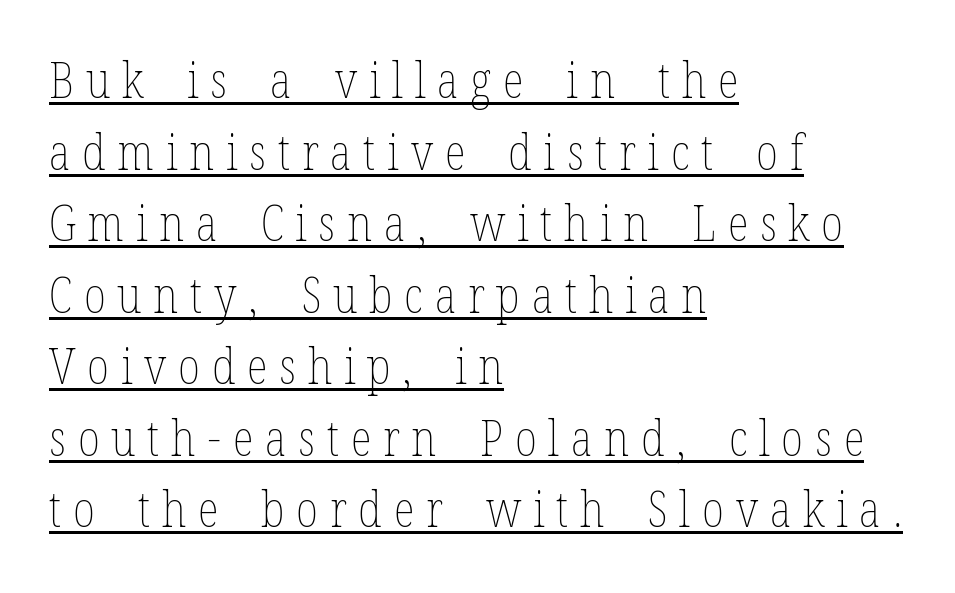
Q: Is the text bold? A: No.
Q: Is the text italic (slanted)? A: No, it is upright.
Q: Is the text underlined? A: Yes.
Q: How is the paragraph aligned? A: Left-aligned.
Q: Is the spacing between letters normal or unusually wide? A: Unusually wide.
Q: Is the spacing between lines tight, normal or loose? A: Normal.
Q: Width (condensed, normal, or wide)? A: Condensed.
Q: Stroke contrast? A: Low.
Q: x-height? A: Medium.
Q: Monospaced? A: No.
